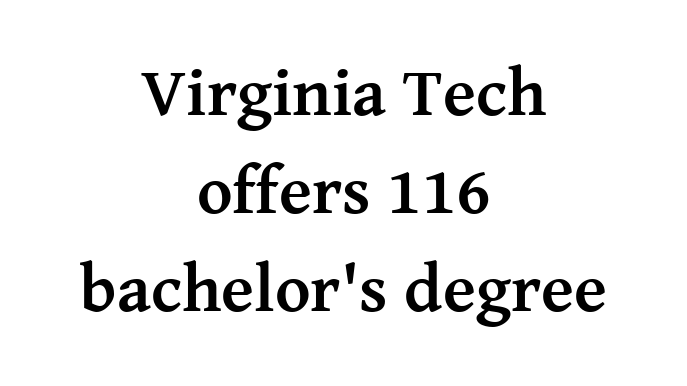
{"serif": "yes", "italic": "no", "bold": "yes", "weight": "semibold", "width": "normal", "stroke_contrast": "medium", "x_height": "medium", "monospaced": "no", "underline": "no", "align": "center", "line_spacing": "normal", "line_spacing_ratio": 1.44, "letter_spacing": "normal", "letter_spacing_em": 0.0, "glyph_px": 68}
